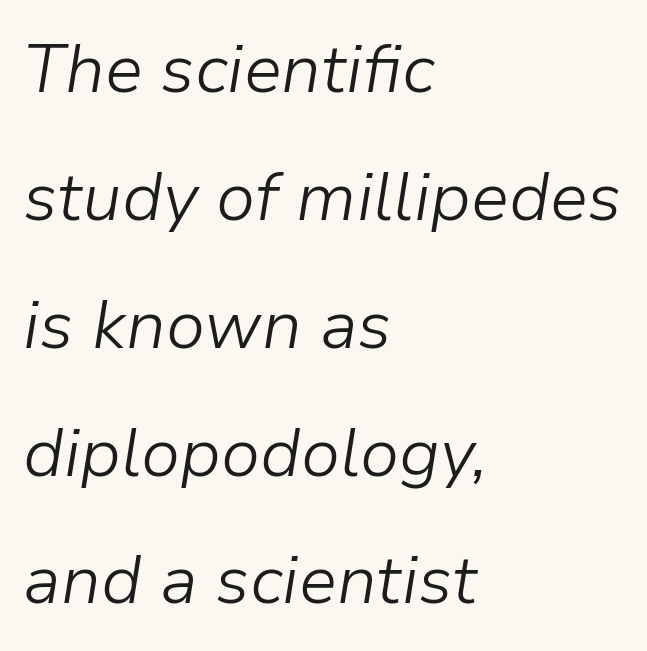
The image shows 68 px light type, italic (leaning right); set left-aligned, line spacing 1.88x, normal letter spacing, not underlined; low stroke contrast and a medium x-height.
